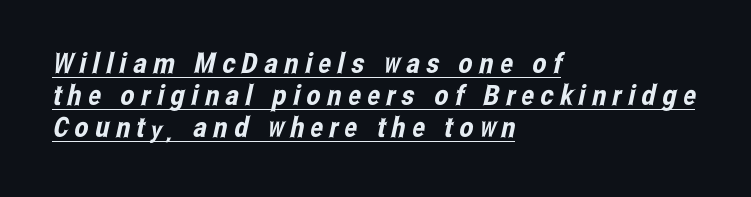
Beneath each row of characters lies a ruled line. Are there feet on the stems? There aren't — it's a sans. Display-style spreading of the glyphs; the letterfit is very open. The rendering uses natural spacing where letterforms have individual widths. The text block is weighted toward the left margin, trailing off unevenly rightward.
